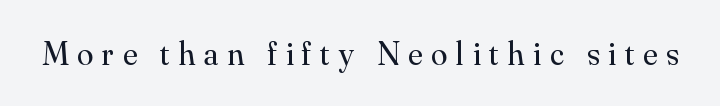
Q: Is the text bold? A: No.
Q: Is the text italic (slanted)? A: No, it is upright.
Q: Is the typeface a serif or a sans-serif typeface? A: Serif.
Q: Is the text underlined? A: No.
Q: Is the spacing between letters normal or unusually wide? A: Unusually wide.
Q: Width (condensed, normal, or wide)? A: Normal.
Q: Stroke contrast? A: Medium.
Q: x-height? A: Small.
Q: Monospaced? A: No.
